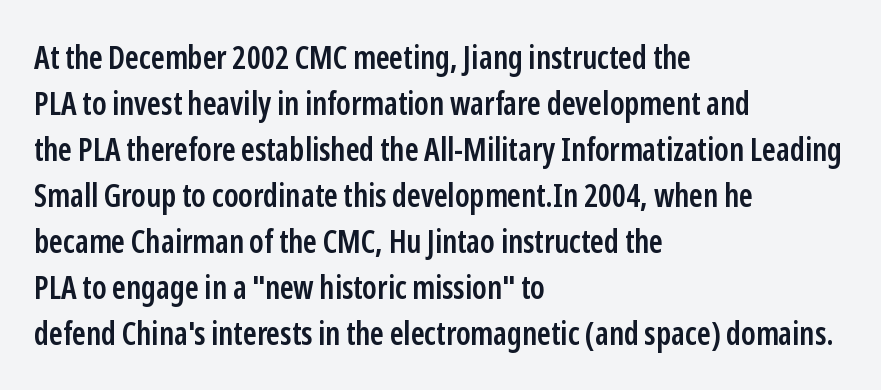
The image shows 32 px semibold, condensed sans-serif type, upright; set left-aligned, normal line spacing (1.44x), normal letter spacing, not underlined; low stroke contrast and a medium x-height.
